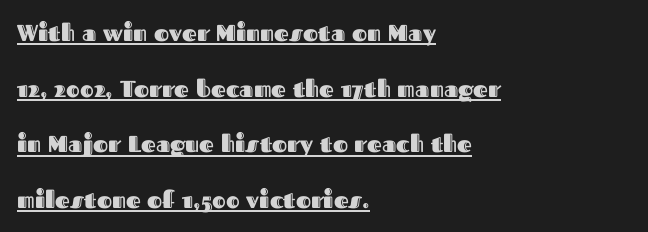
This block would shrink considerably if given ordinary leading; it's expanded now. Check the space under the baseline: a stroke is drawn there. Glyph-to-glyph distance matches everyday printed text. These lines were composed using upright roman letters. This sample is left-justified, so line endings fall wherever the words run out.
